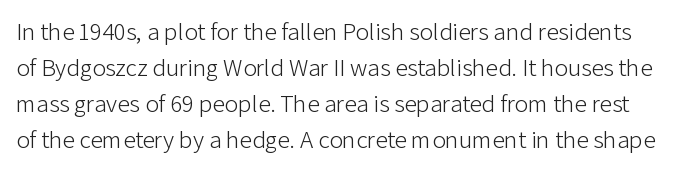
The image shows 25 px text type, upright; set normal line spacing (1.44x), normal letter spacing, not underlined.
